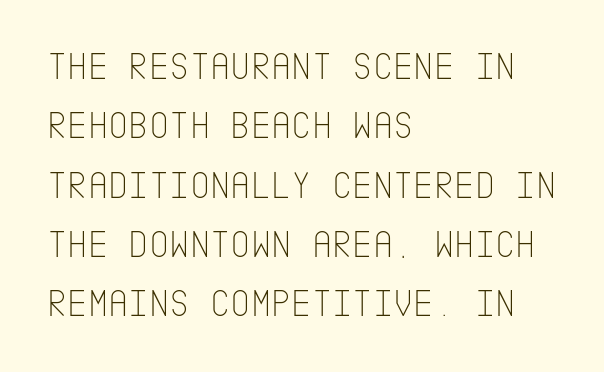
{"serif": "no", "italic": "no", "bold": "no", "weight": "thin", "width": "condensed", "stroke_contrast": "low", "x_height": "large", "underline": "no", "align": "left", "line_spacing": "normal", "line_spacing_ratio": 1.52, "letter_spacing": "normal", "letter_spacing_em": 0.0, "glyph_px": 39}
